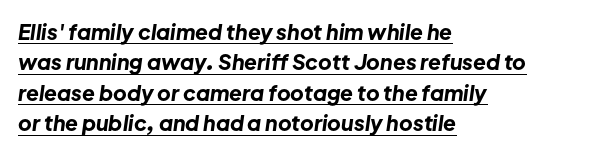
What decoration does the sample have? An underline. You can tell it's italic because the verticals aren't actually vertical. Every row of glyphs begins at an identical x-position on the left. The gaps between neighbouring characters are ordinary and unremarkable.
